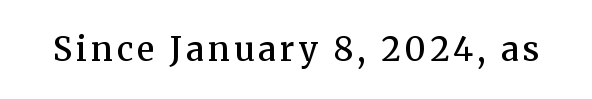
Q: Is the text bold? A: Semi-bold.
Q: Is the text italic (slanted)? A: No, it is upright.
Q: Is the typeface a serif or a sans-serif typeface? A: Serif.
Q: Is the text underlined? A: No.
Q: Width (condensed, normal, or wide)? A: Normal.
Q: Stroke contrast? A: Medium.
Q: x-height? A: Medium.
Q: Monospaced? A: No.
